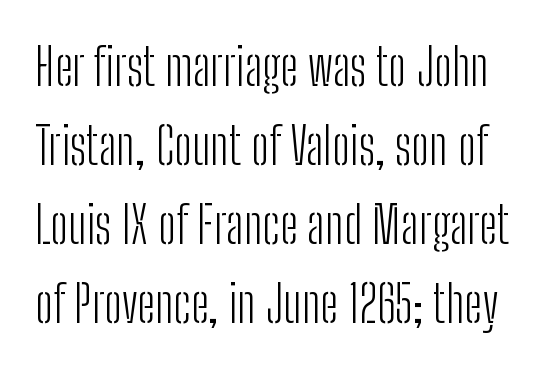
{"serif": "no", "italic": "no", "bold": "no", "weight": "light", "width": "condensed", "stroke_contrast": "low", "x_height": "medium", "monospaced": "no", "underline": "no", "line_spacing": "normal", "line_spacing_ratio": 1.55, "letter_spacing": "normal", "letter_spacing_em": 0.0, "glyph_px": 51}
